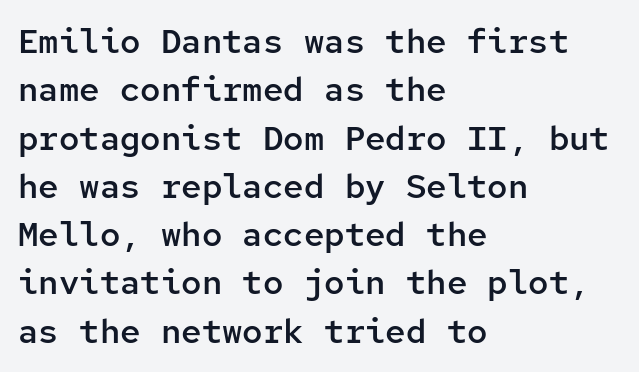
Q: Is the text bold? A: Semi-bold.
Q: Is the text italic (slanted)? A: No, it is upright.
Q: Is the typeface a serif or a sans-serif typeface? A: Sans-serif.
Q: Is the text underlined? A: No.
Q: How is the paragraph aligned? A: Left-aligned.
Q: Is the spacing between letters normal or unusually wide? A: Normal.
Q: Is the spacing between lines tight, normal or loose? A: Normal.
Q: Width (condensed, normal, or wide)? A: Normal.
Q: Stroke contrast? A: Low.
Q: x-height? A: Medium.
Q: Monospaced? A: Yes.
